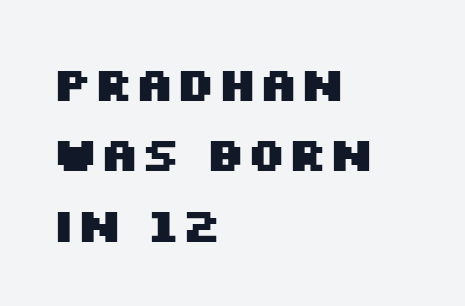
Q: Is the text bold? A: Yes.
Q: Is the text italic (slanted)? A: No, it is upright.
Q: Is the typeface a serif or a sans-serif typeface? A: Sans-serif.
Q: Is the text underlined? A: No.
Q: How is the paragraph aligned? A: Left-aligned.
Q: Is the spacing between letters normal or unusually wide? A: Normal.
Q: Is the spacing between lines tight, normal or loose? A: Normal.
Q: Width (condensed, normal, or wide)? A: Wide.
Q: Stroke contrast? A: Medium.
Q: x-height? A: Large.
Q: Monospaced? A: No.
